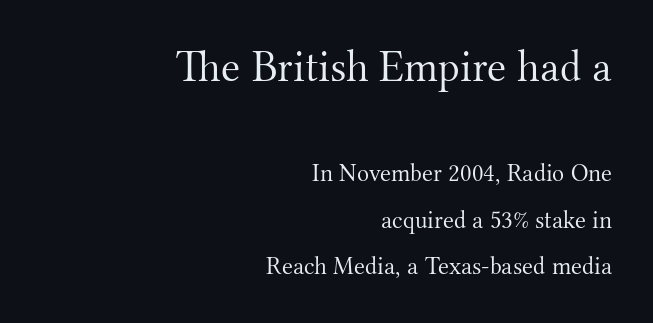
Q: Is the text bold? A: No.
Q: Is the text italic (slanted)? A: No, it is upright.
Q: Is the typeface a serif or a sans-serif typeface? A: Serif.
Q: Is the text underlined? A: No.
Q: How is the paragraph aligned? A: Right-aligned.
Q: Is the spacing between letters normal or unusually wide? A: Normal.
Q: Which block of text is set in a larger size, the first (top) or the second (bottom)? A: The first (top) one.
Q: Width (condensed, normal, or wide)? A: Normal.
Q: Stroke contrast? A: Medium.
Q: x-height? A: Small.
Q: Monospaced? A: No.
